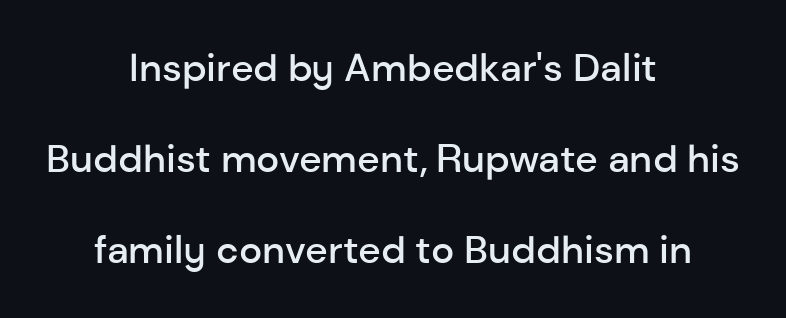
How heavy is the stroke? Medium-heavy — a semibold, shy of bold. Lines of text with bare space underneath. Letterform terminals end flat and unadorned throughout the passage. The passage is arranged like a title page — every line centered. Varying glyph widths throughout — classic text-font behaviour. The typography opts for an upright posture over an oblique one.
